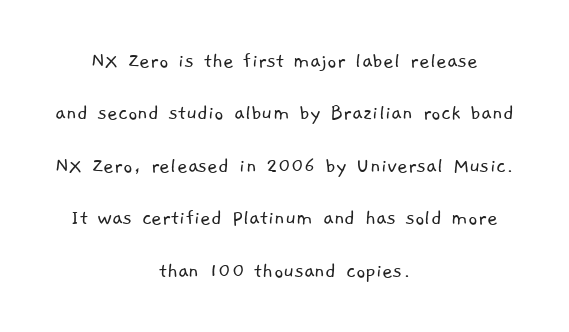
The image shows 23 px text type; set centered, loose line spacing (2.28x), normal letter spacing, not underlined.
